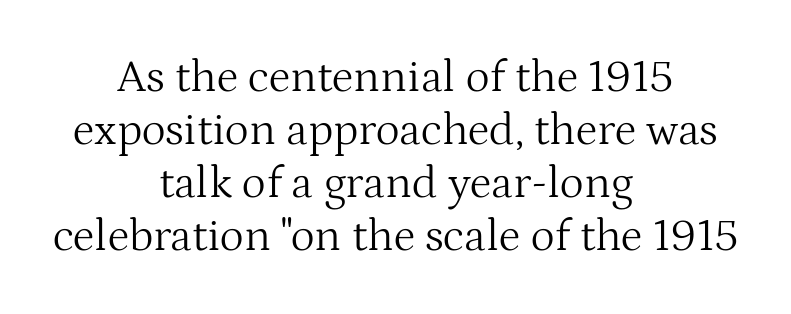
{"serif": "yes", "italic": "no", "bold": "no", "weight": "light", "width": "normal", "stroke_contrast": "medium", "x_height": "medium", "monospaced": "no", "underline": "no", "align": "center", "line_spacing": "tight", "line_spacing_ratio": 1.15, "letter_spacing": "normal", "letter_spacing_em": 0.0, "glyph_px": 46}
